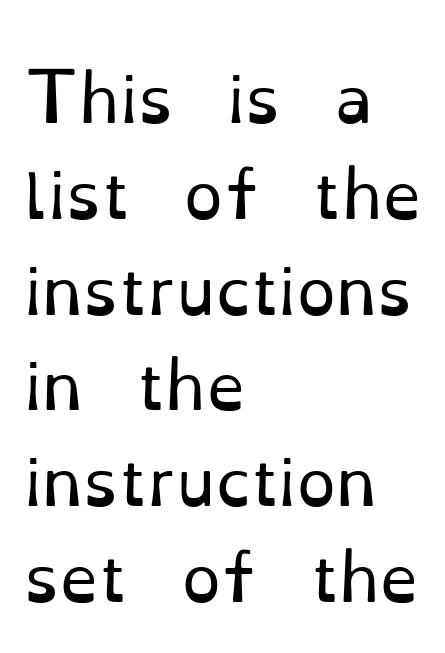
{"serif": "yes", "italic": "no", "bold": "no", "weight": "regular", "width": "normal", "stroke_contrast": "low", "x_height": "small", "monospaced": "no", "underline": "no", "align": "left", "line_spacing": "normal", "line_spacing_ratio": 1.52, "letter_spacing": "normal", "letter_spacing_em": 0.0, "glyph_px": 63}
